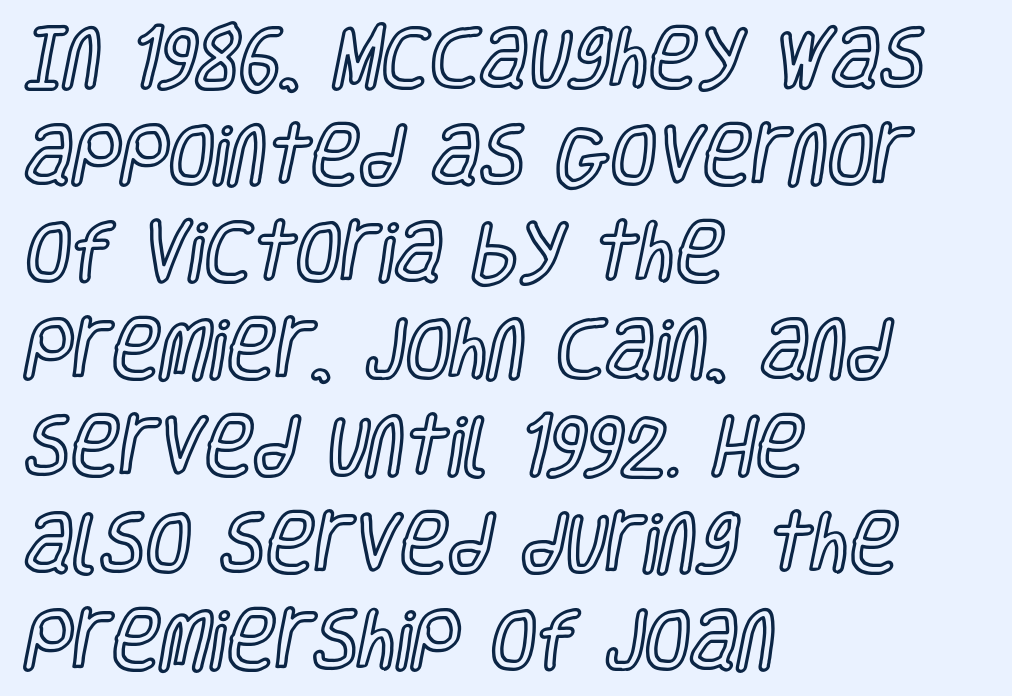
The rendering anchors every line to the left-hand side. You could call the tracking neutral — neither tight nor loose. One glance says typical: line gaps are just what's usual.
